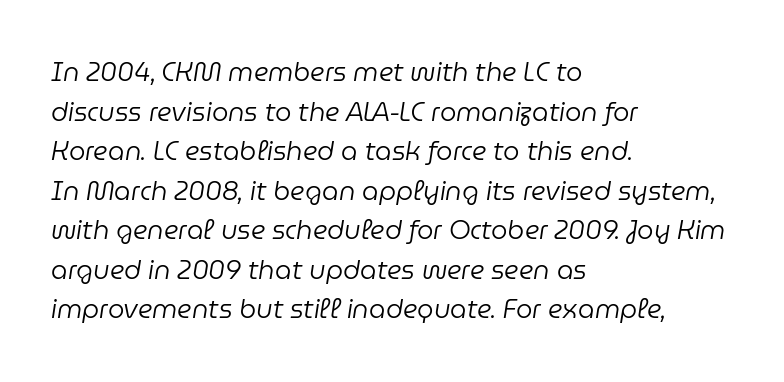
{"italic": "yes", "lean": "right", "slant_degrees": 9, "bold": "no", "underline": "no", "align": "left", "line_spacing": "normal", "line_spacing_ratio": 1.52, "letter_spacing": "normal", "letter_spacing_em": 0.0, "glyph_px": 26}
